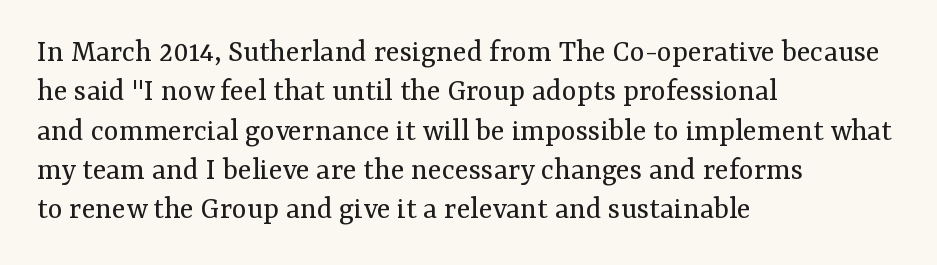
The image shows 32 px regular-weight serif type, upright; set left-aligned, line spacing 1.23x, normal letter spacing, not underlined; medium stroke contrast and a medium x-height.
